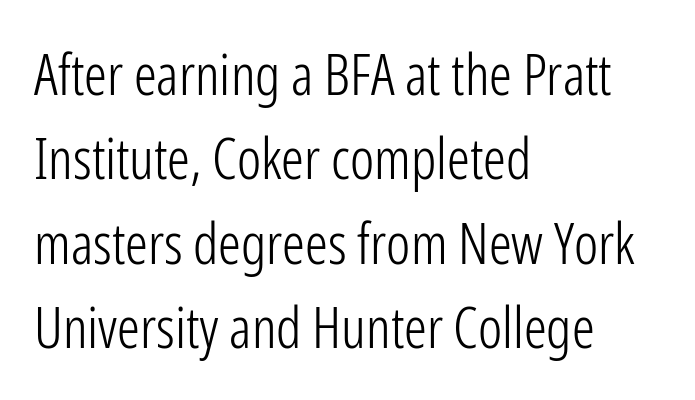
The glyphs in this specimen are sans serif. The designer left line spacing at the default. Does extra space separate the letters? No, they use regular spacing. The strokes carry an ordinary text weight at most.
